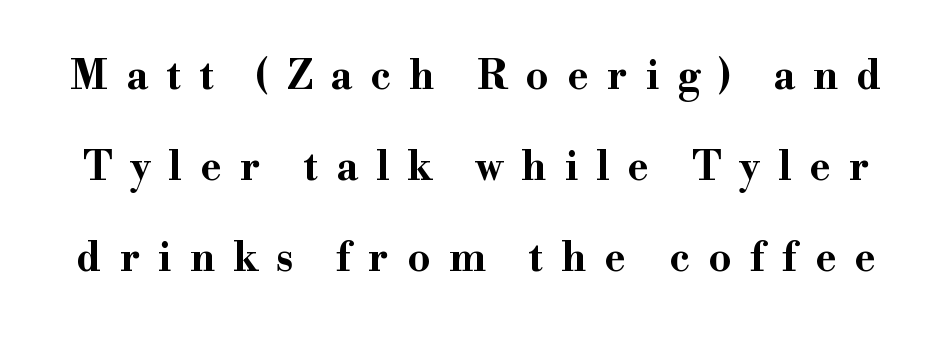
Q: Is the text bold? A: Yes.
Q: Is the text italic (slanted)? A: No, it is upright.
Q: Is the typeface a serif or a sans-serif typeface? A: Serif.
Q: Is the text underlined? A: No.
Q: Is the spacing between letters normal or unusually wide? A: Unusually wide.
Q: Is the spacing between lines tight, normal or loose? A: Loose.
Q: Width (condensed, normal, or wide)? A: Wide.
Q: Stroke contrast? A: High.
Q: x-height? A: Small.
Q: Monospaced? A: No.
